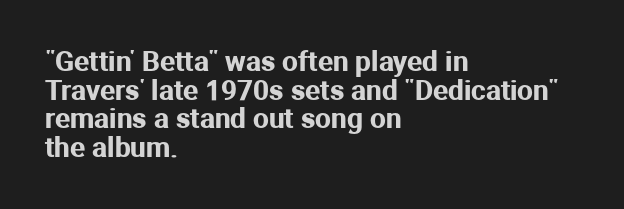
The image shows 28 px sans-serif type, upright; set left-aligned, tight line spacing (1.02x), normal letter spacing, not underlined; medium stroke contrast and a medium x-height.
